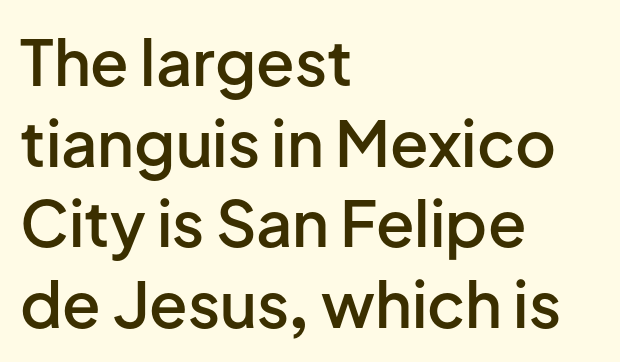
Weight check: semibold — heavier than regular, not quite bold. No italicization has been applied; the sample stays upright. Horizontal bands of white between lines are of average thickness. Are there feet on the stems? There aren't — it's a sans. Descender tails drop into unmarked territory.
